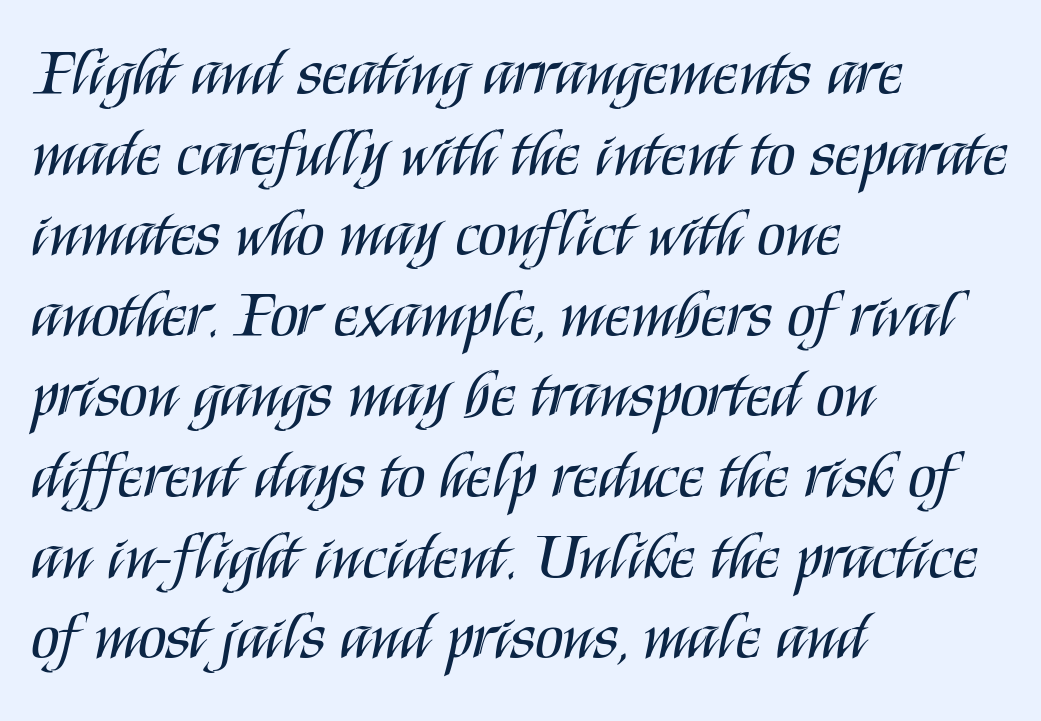
{"serif": "no", "bold": "no", "weight": "regular", "width": "condensed", "stroke_contrast": "medium", "x_height": "large", "monospaced": "no", "underline": "no", "align": "left", "line_spacing_ratio": 1.24, "letter_spacing": "normal", "letter_spacing_em": 0.0, "glyph_px": 65}
